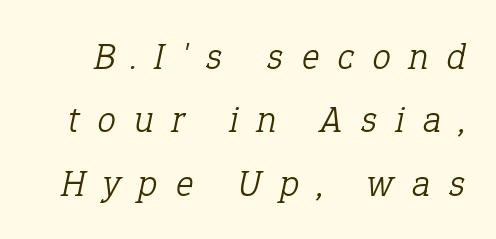
{"serif": "yes", "italic": "yes", "lean": "right", "slant_degrees": 12, "bold": "no", "weight": "light", "width": "normal", "stroke_contrast": "low", "x_height": "medium", "monospaced": "no", "underline": "no", "line_spacing_ratio": 1.71, "letter_spacing": "wide", "letter_spacing_em": 0.5, "glyph_px": 37}
